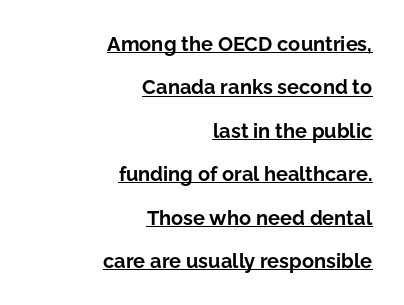
The image shows 20 px bold type, upright; set right-aligned, loose line spacing (2.17x), normal letter spacing, underlined.
